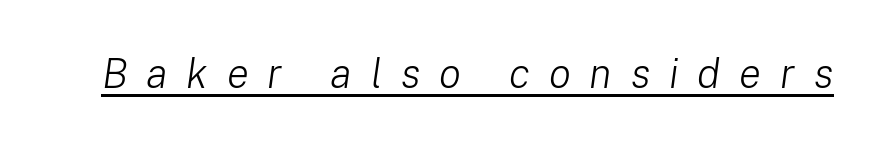
The image shows 41 px light type, italic (leaning right); set unusually wide letter spacing (+0.46 em), underlined; low stroke contrast and a medium x-height.
